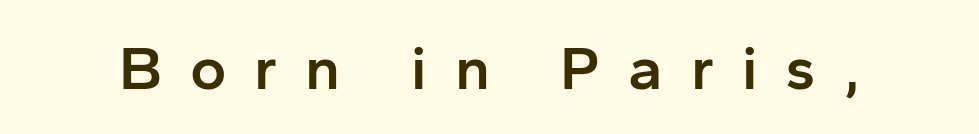
The image shows 62 px semibold sans-serif type, upright; set unusually wide letter spacing (+0.45 em), not underlined; low stroke contrast and a medium x-height.
